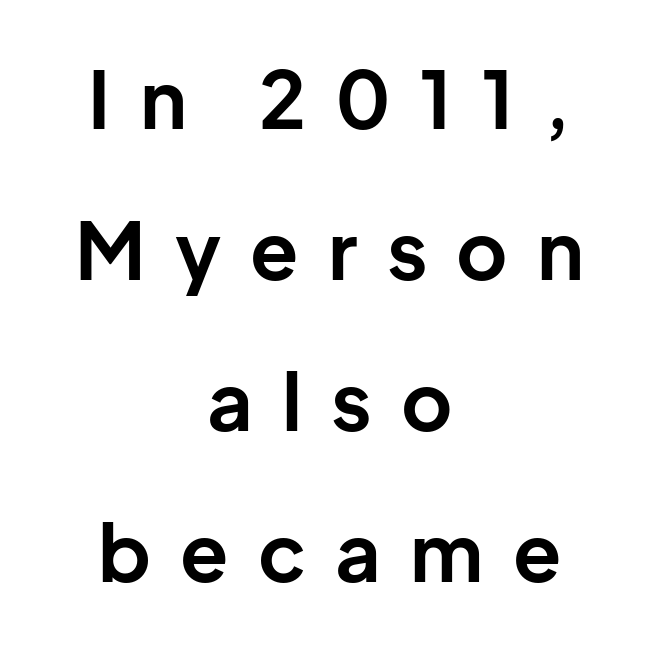
{"serif": "no", "italic": "no", "bold": "yes", "weight": "bold", "width": "normal", "stroke_contrast": "low", "x_height": "medium", "monospaced": "no", "underline": "no", "align": "center", "line_spacing": "loose", "line_spacing_ratio": 1.91, "letter_spacing": "wide", "letter_spacing_em": 0.37, "glyph_px": 79}
